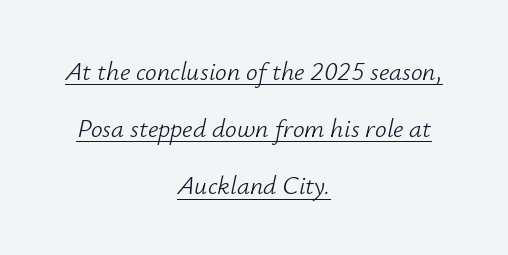
The image shows 26 px text type, italic (leaning right); set centered, loose line spacing (2.2x), normal letter spacing, underlined.
